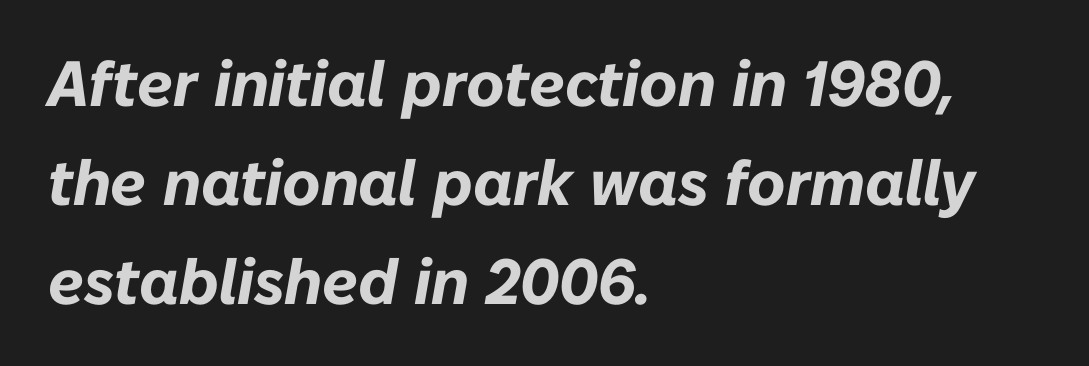
The image shows 64 px bold type, italic (leaning right); set left-aligned, normal line spacing (1.55x), normal letter spacing, not underlined; low stroke contrast and a medium x-height.
